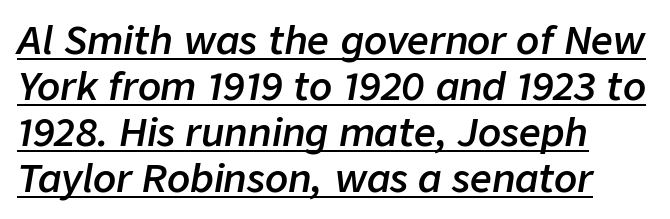
Descenders here cross a horizontal rule under the line. Honestly, the letter spacing is just normal — you wouldn't notice it. Semibold letterforms, between regular and bold. Is the type slanted? Yes — the strokes lean at a clear angle.
